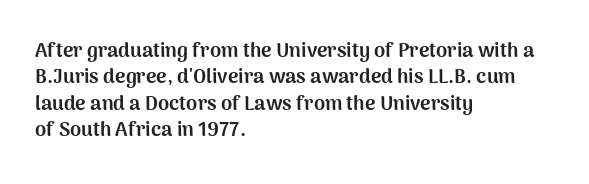
Q: Is the text bold? A: Yes.
Q: Is the text italic (slanted)? A: No, it is upright.
Q: Is the text underlined? A: No.
Q: How is the paragraph aligned? A: Left-aligned.
Q: Is the spacing between letters normal or unusually wide? A: Normal.
Q: Is the spacing between lines tight, normal or loose? A: Normal.
